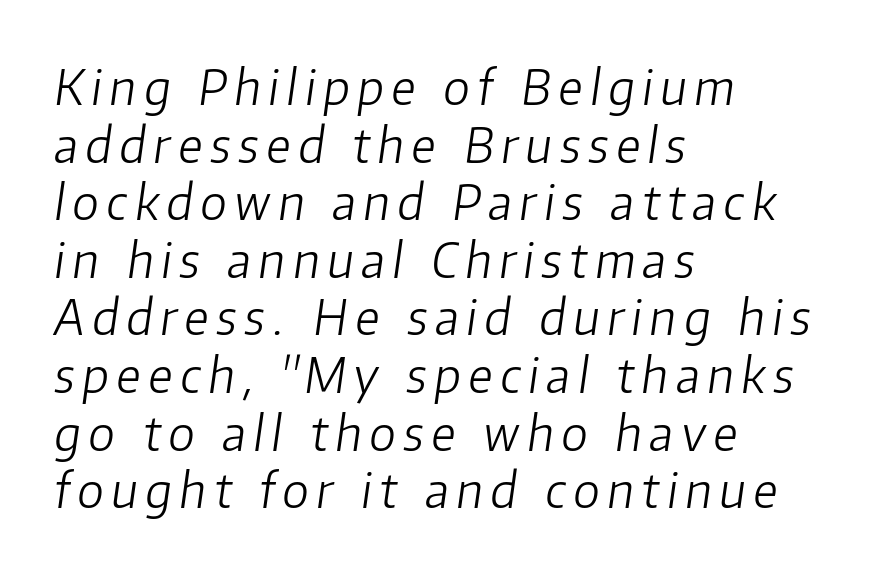
The image shows 48 px light type, italic (leaning right); set left-aligned, line spacing 1.2x, not underlined; low stroke contrast and a medium x-height.
